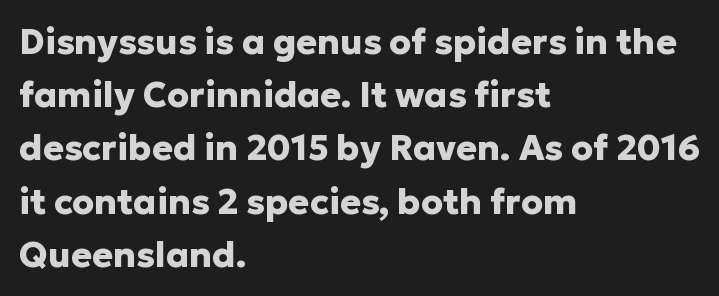
{"serif": "no", "italic": "no", "bold": "yes", "weight": "heavy", "width": "normal", "stroke_contrast": "low", "x_height": "medium", "monospaced": "no", "underline": "no", "align": "left", "line_spacing": "normal", "line_spacing_ratio": 1.52, "letter_spacing": "normal", "letter_spacing_em": 0.0, "glyph_px": 35}
